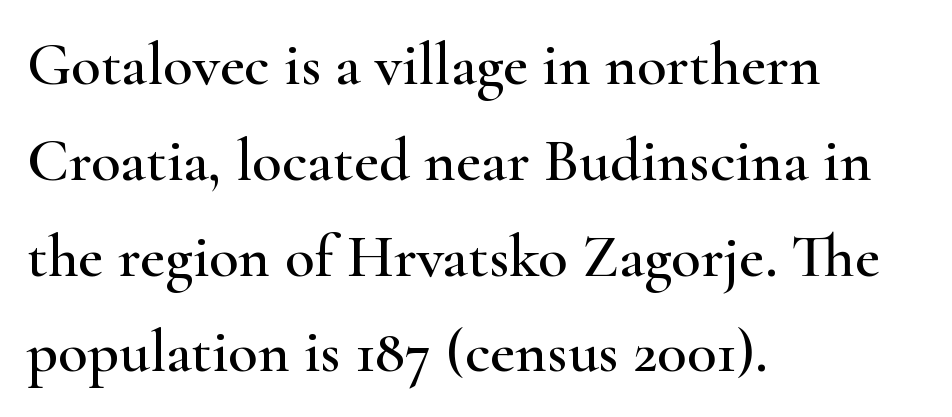
{"serif": "yes", "italic": "no", "width": "wide", "stroke_contrast": "high", "x_height": "small", "monospaced": "no", "underline": "no", "align": "left", "line_spacing": "normal", "line_spacing_ratio": 1.57, "letter_spacing": "normal", "letter_spacing_em": 0.0, "glyph_px": 61}
